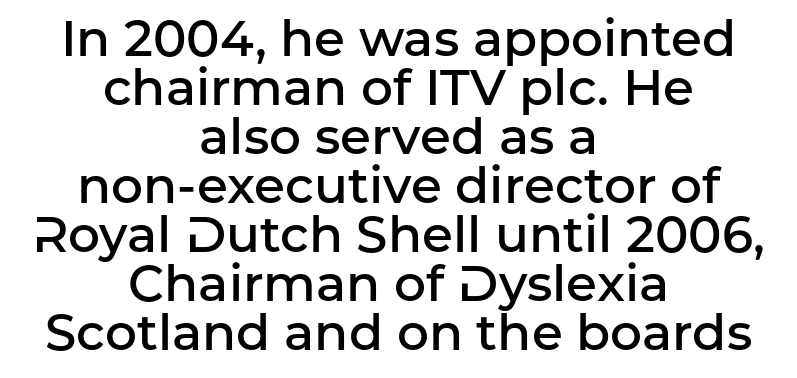
Q: Is the text bold? A: Semi-bold.
Q: Is the text italic (slanted)? A: No, it is upright.
Q: Is the typeface a serif or a sans-serif typeface? A: Sans-serif.
Q: Is the text underlined? A: No.
Q: How is the paragraph aligned? A: Centered.
Q: Is the spacing between letters normal or unusually wide? A: Normal.
Q: Is the spacing between lines tight, normal or loose? A: Tight.
Q: Width (condensed, normal, or wide)? A: Normal.
Q: Stroke contrast? A: Low.
Q: x-height? A: Medium.
Q: Monospaced? A: No.
